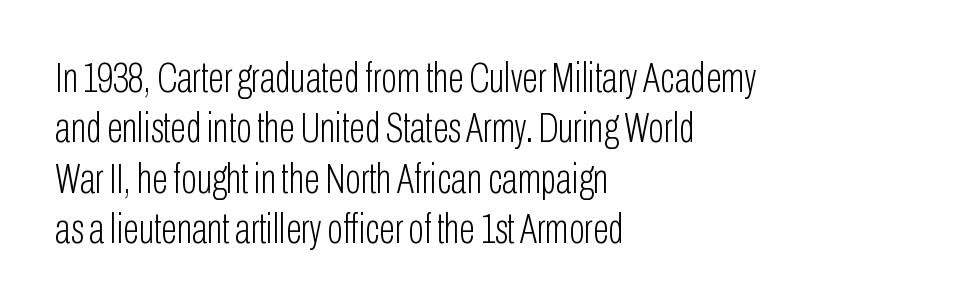
There is no visible air inserted between adjacent glyphs. The face looks like a standard text weight, possibly lighter. The typography opts for an upright posture over an oblique one. One-word summary of the alignment: left.
